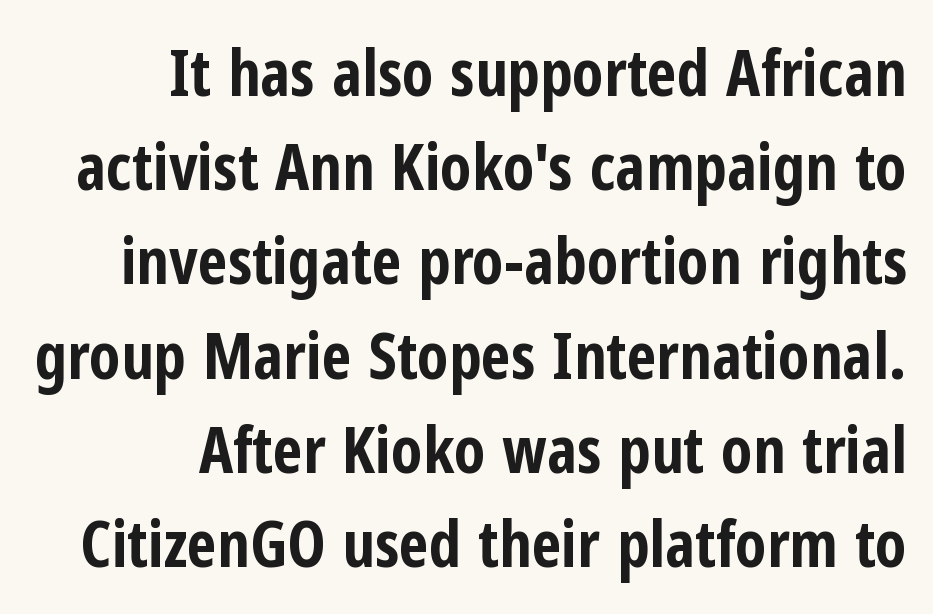
The image shows 65 px bold, condensed sans-serif type, upright; set right-aligned, normal line spacing (1.45x), normal letter spacing, not underlined; low stroke contrast and a medium x-height.
